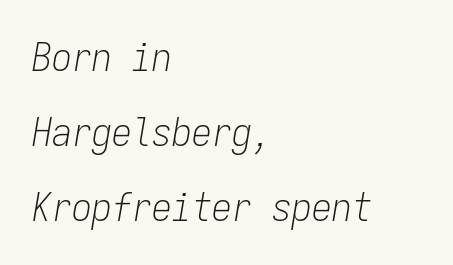
The face used here is monospaced, like something from a code editor. Standard letterfit; no display-style spreading of the glyphs. The foot of each line stays bare and open. Horizontal alignment here is leftward, the default for most running prose. The lettering tilts uniformly, giving the passage an italic look.
